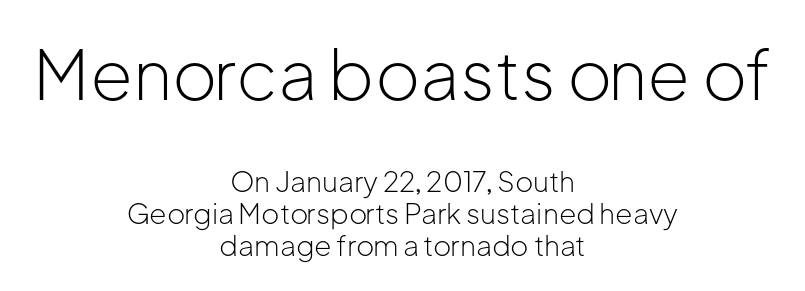
The image shows 69 px light sans-serif type, upright; set centered, tight line spacing (1.14x), normal letter spacing, not underlined; the first (top) block is 2.46x larger; low stroke contrast and a medium x-height.
